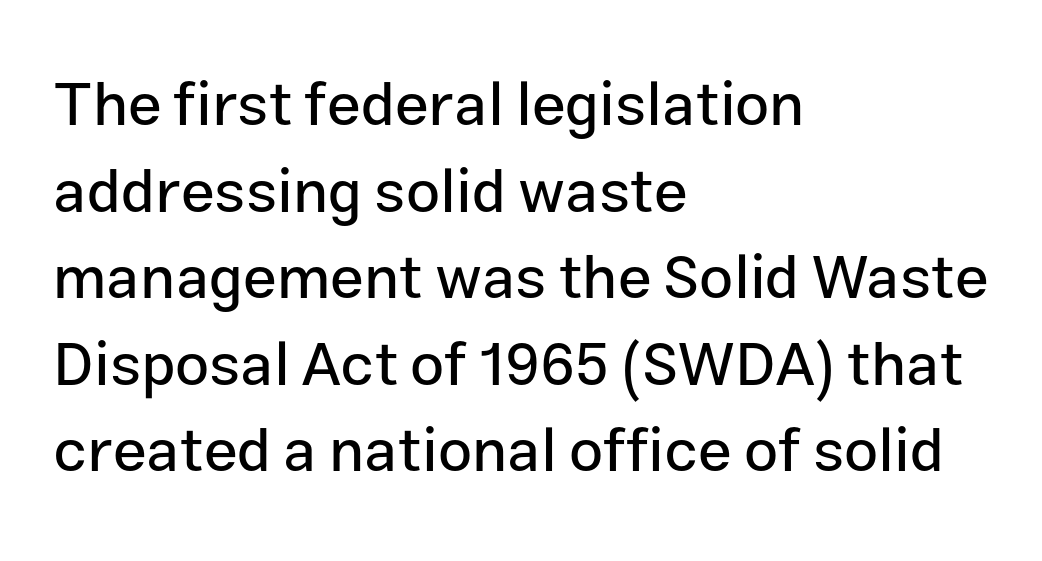
Q: Is the text italic (slanted)? A: No, it is upright.
Q: Is the typeface a serif or a sans-serif typeface? A: Sans-serif.
Q: Is the text underlined? A: No.
Q: How is the paragraph aligned? A: Left-aligned.
Q: Is the spacing between letters normal or unusually wide? A: Normal.
Q: Is the spacing between lines tight, normal or loose? A: Normal.
Q: Width (condensed, normal, or wide)? A: Normal.
Q: Stroke contrast? A: Low.
Q: x-height? A: Medium.
Q: Monospaced? A: No.
